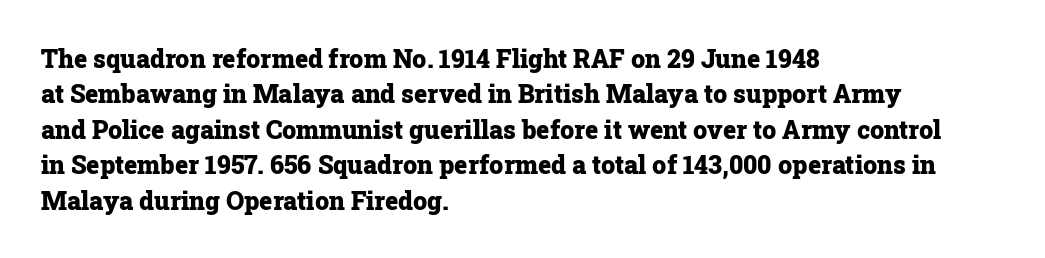
{"italic": "no", "bold": "yes", "underline": "no", "align": "left", "line_spacing": "normal", "line_spacing_ratio": 1.42, "letter_spacing": "normal", "letter_spacing_em": 0.0, "glyph_px": 25}
